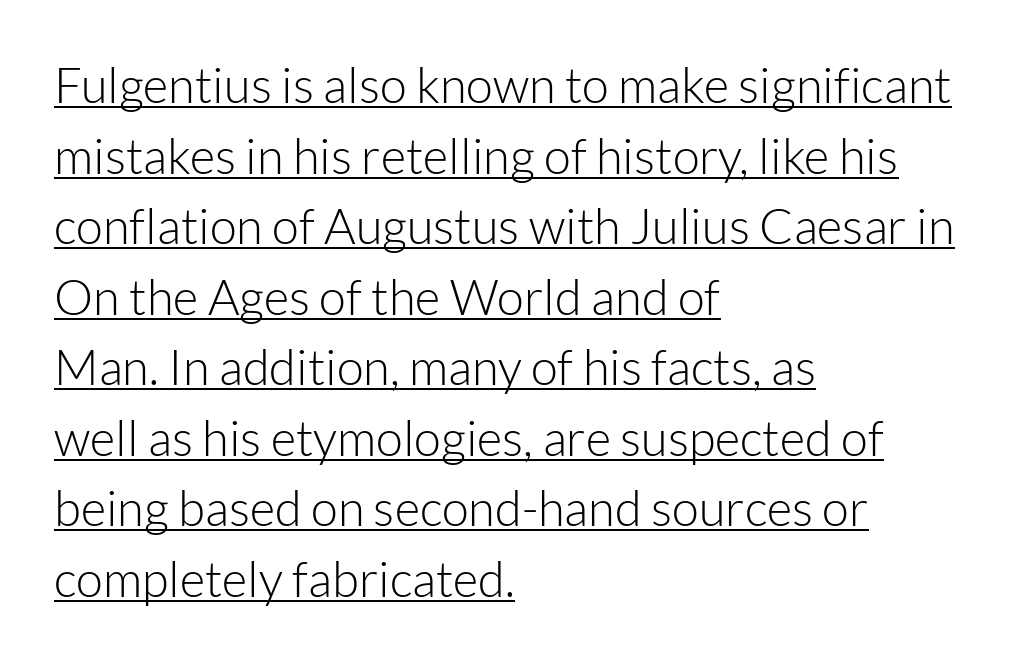
The image shows 49 px light sans-serif type, upright; set left-aligned, normal line spacing (1.44x), normal letter spacing, underlined; low stroke contrast and a medium x-height.
